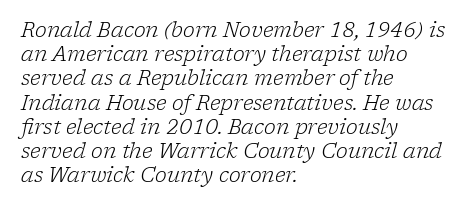
Q: Is the text bold? A: No.
Q: Is the text italic (slanted)? A: Yes, it leans right by about 17 degrees.
Q: Is the text underlined? A: No.
Q: How is the paragraph aligned? A: Left-aligned.
Q: Is the spacing between letters normal or unusually wide? A: Normal.
